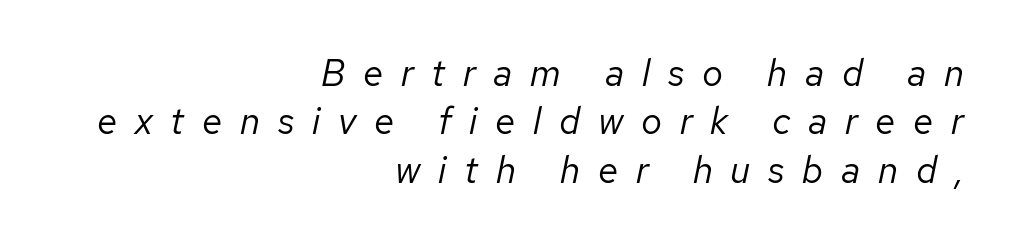
{"italic": "yes", "lean": "right", "slant_degrees": 12, "bold": "no", "weight": "regular", "width": "normal", "stroke_contrast": "low", "x_height": "medium", "monospaced": "no", "underline": "no", "align": "right", "line_spacing": "normal", "line_spacing_ratio": 1.31, "letter_spacing": "wide", "letter_spacing_em": 0.48, "glyph_px": 37}
